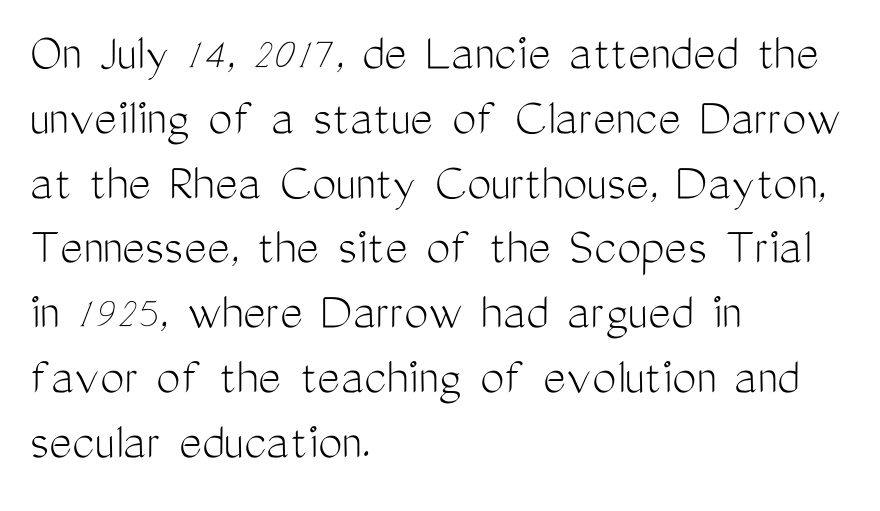
The image shows 54 px light, condensed sans-serif type, upright; set left-aligned, line spacing 1.2x, normal letter spacing, not underlined; medium stroke contrast and a medium x-height.
